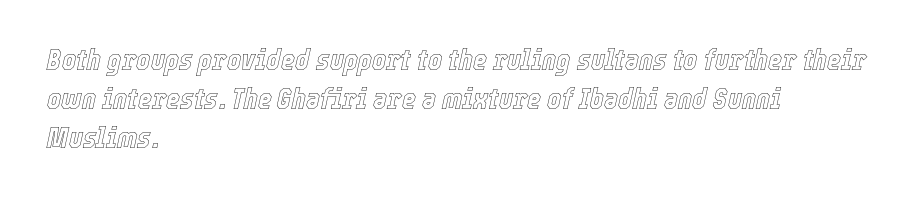
The image shows 30 px condensed type, italic (leaning right); set left-aligned, normal line spacing (1.3x), normal letter spacing, not underlined; a medium x-height.
